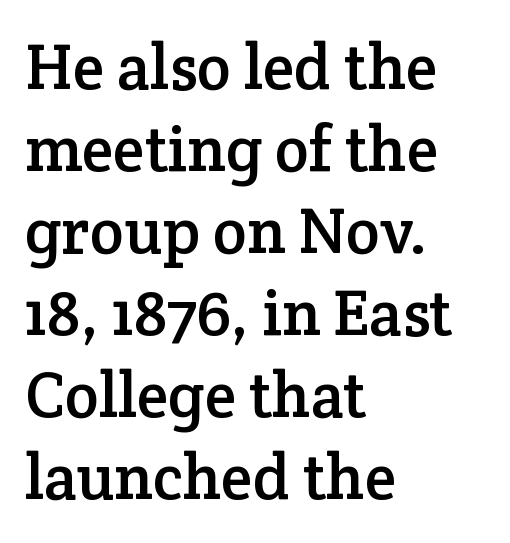
{"serif": "yes", "italic": "no", "width": "normal", "stroke_contrast": "low", "x_height": "medium", "monospaced": "no", "underline": "no", "align": "left", "line_spacing": "normal", "line_spacing_ratio": 1.28, "letter_spacing": "normal", "letter_spacing_em": 0.0, "glyph_px": 64}
